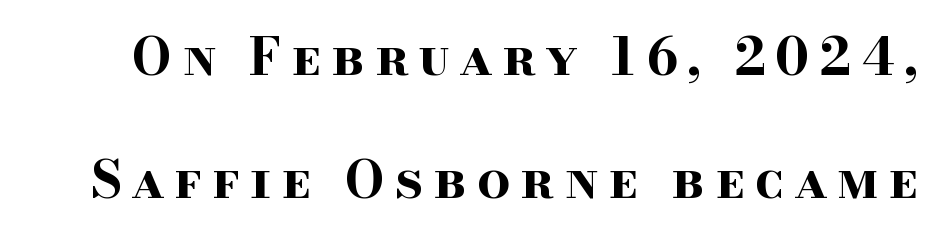
Rule under the text: the space is simply empty. You could fit nearly another row in the gap between these rows. Chunky letters — that's bold for sure. The face used here is seriffed, in the tradition of book romans. Do the characters align in a grid? No, the font is proportional.
